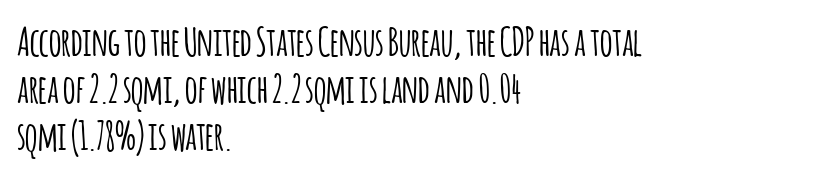
The image shows 39 px condensed sans-serif type, upright; set left-aligned, line spacing 1.21x, normal letter spacing, not underlined; low stroke contrast and a large x-height.
